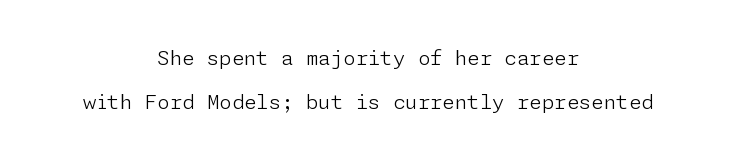
The image shows 20 px text type, upright; set centered, loose line spacing (2.2x), normal letter spacing, not underlined.
